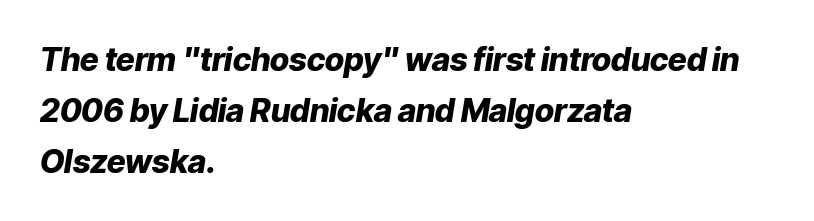
{"italic": "yes", "lean": "right", "slant_degrees": 9, "bold": "yes", "weight": "heavy", "width": "normal", "stroke_contrast": "low", "x_height": "medium", "monospaced": "no", "underline": "no", "align": "left", "line_spacing": "normal", "line_spacing_ratio": 1.59, "letter_spacing": "normal", "letter_spacing_em": 0.0, "glyph_px": 32}
